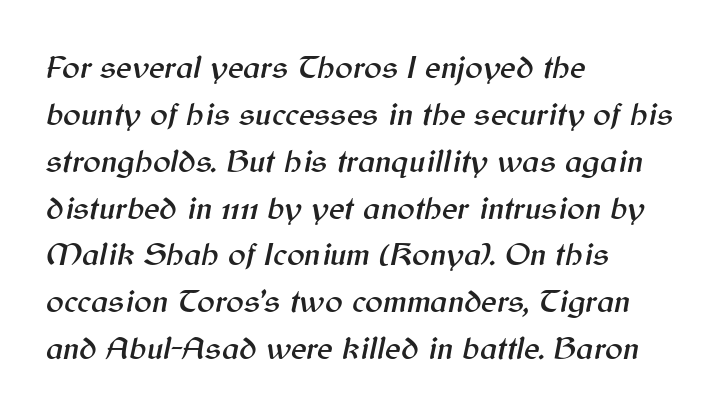
Q: Is the text italic (slanted)? A: Yes, it leans right by about 12 degrees.
Q: Is the text underlined? A: No.
Q: How is the paragraph aligned? A: Left-aligned.
Q: Is the spacing between letters normal or unusually wide? A: Normal.
Q: Is the spacing between lines tight, normal or loose? A: Normal.
Q: Width (condensed, normal, or wide)? A: Normal.
Q: Stroke contrast? A: Medium.
Q: x-height? A: Medium.
Q: Monospaced? A: No.
